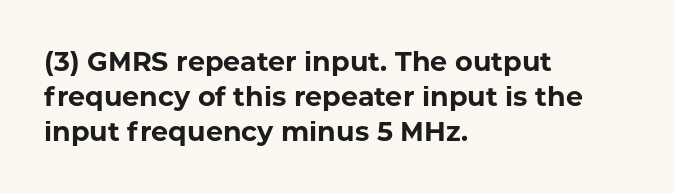
The image shows 27 px bold type, upright; set left-aligned, normal line spacing (1.3x), normal letter spacing, not underlined.
